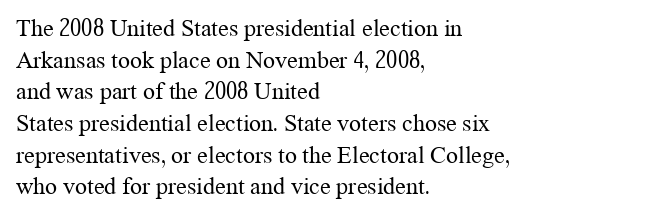
Leftover space on each line is placed entirely after the last word. The typesetting does not lean heavy: it is not bold. Honestly, the letter spacing is just normal — you wouldn't notice it. Underline: absent. If you drew a line through each stem, it would be perfectly vertical.
